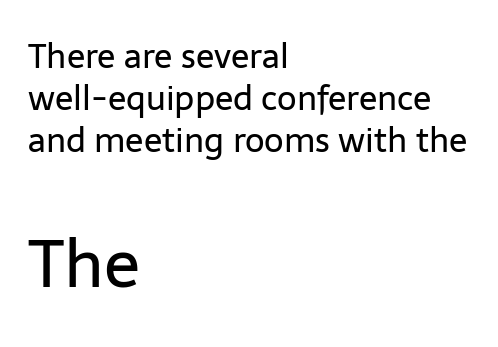
{"serif": "no", "italic": "no", "bold": "no", "weight": "regular", "width": "normal", "stroke_contrast": "low", "x_height": "medium", "monospaced": "no", "underline": "no", "align": "left", "line_spacing_ratio": 1.24, "letter_spacing": "normal", "letter_spacing_em": 0.0, "larger_block": "second", "size_ratio": 1.97, "glyph_px": 67}
